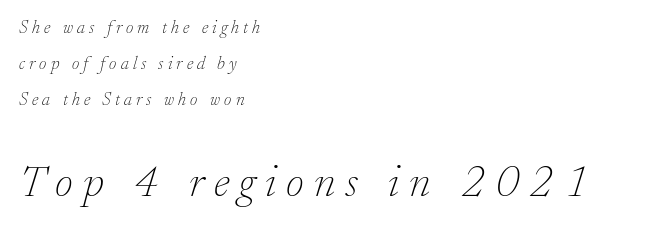
{"serif": "yes", "italic": "yes", "lean": "right", "slant_degrees": 17, "bold": "no", "weight": "thin", "width": "normal", "stroke_contrast": "low", "x_height": "small", "monospaced": "no", "underline": "no", "align": "left", "line_spacing": "loose", "line_spacing_ratio": 2.01, "letter_spacing": "wide", "letter_spacing_em": 0.23, "larger_block": "second", "size_ratio": 2.44, "glyph_px": 44}
